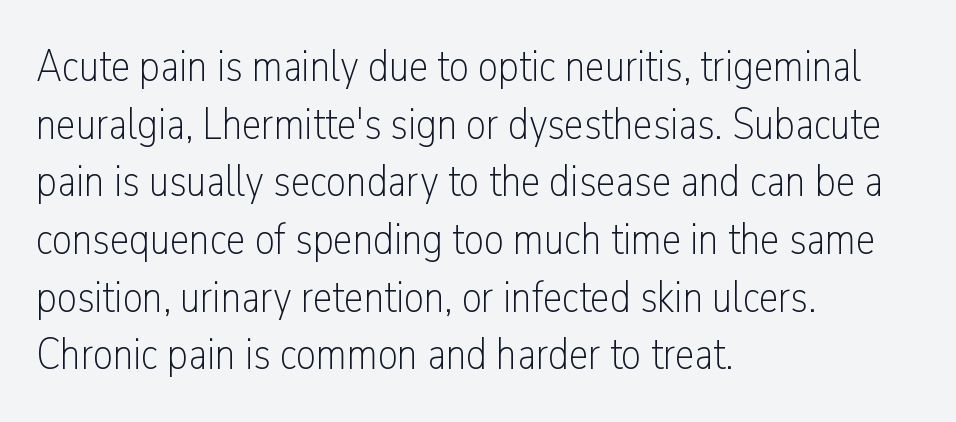
Ordinary non-slanted type is in use. Varying glyph widths throughout — classic text-font behaviour. Each row of text sits above clean, open space. This sample is left-justified, so line endings fall wherever the words run out.
